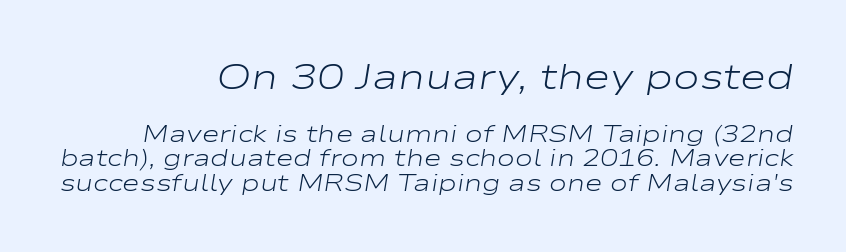
The image shows 36 px light, wide type, italic (leaning right); set right-aligned, tight line spacing (1.01x), normal letter spacing, not underlined; the first (top) block is 1.5x larger; low stroke contrast and a medium x-height.
